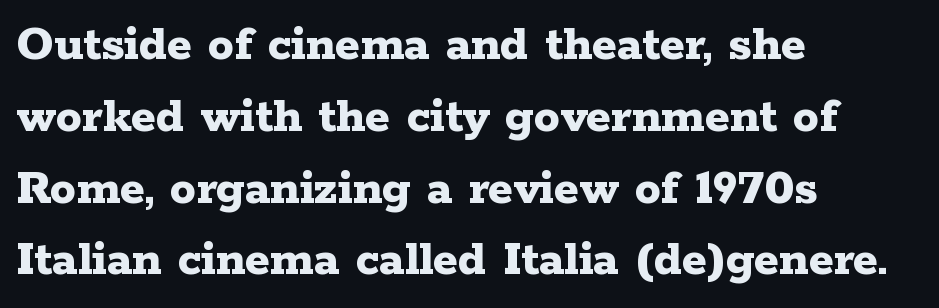
Tracking value appears to be zero — textbook default spacing. Looks like regular typesetting: each glyph gets only the width it needs. On the weight axis this lands at bold, roughly 700. Reading down the block, your eye returns to a fixed left position each line. The lines sit at an ordinary, default distance from one another.
